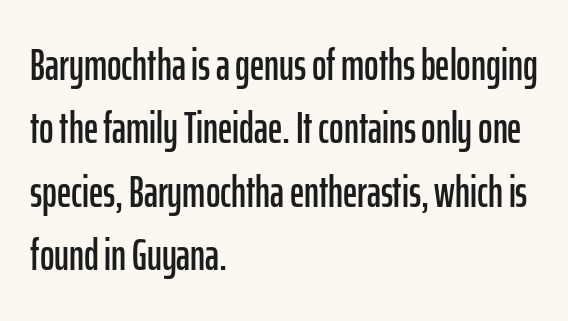
The image shows 44 px condensed sans-serif type, upright; set left-aligned, normal line spacing (1.44x), normal letter spacing, not underlined; low stroke contrast and a medium x-height.
